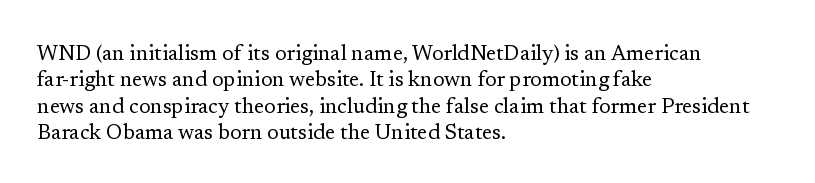
Q: Is the text bold? A: No.
Q: Is the text italic (slanted)? A: No, it is upright.
Q: Is the text underlined? A: No.
Q: How is the paragraph aligned? A: Left-aligned.
Q: Is the spacing between letters normal or unusually wide? A: Normal.
Q: Is the spacing between lines tight, normal or loose? A: Normal.
